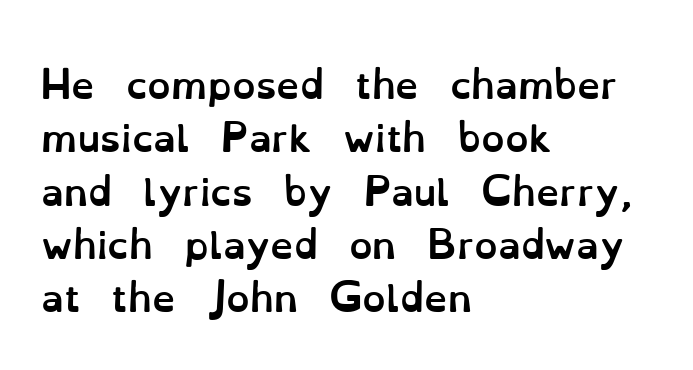
Q: Is the text bold? A: Yes.
Q: Is the text italic (slanted)? A: No, it is upright.
Q: Is the text underlined? A: No.
Q: How is the paragraph aligned? A: Left-aligned.
Q: Is the spacing between letters normal or unusually wide? A: Normal.
Q: Is the spacing between lines tight, normal or loose? A: Normal.
Q: Width (condensed, normal, or wide)? A: Normal.
Q: Stroke contrast? A: Low.
Q: x-height? A: Small.
Q: Monospaced? A: No.
